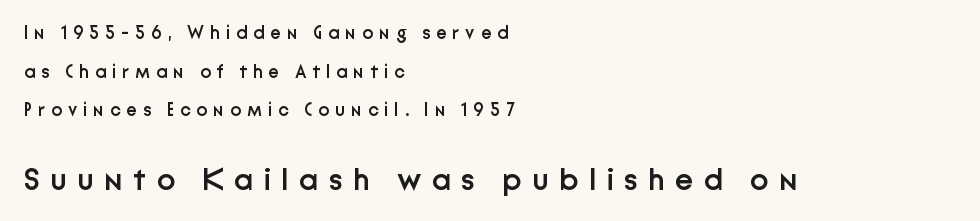
The image shows 31 px semibold sans-serif type, upright; set left-aligned, loose line spacing (2.15x), unusually wide letter spacing (+0.34 em), not underlined; the second (bottom) block is 1.72x larger; low stroke contrast and a medium x-height.
